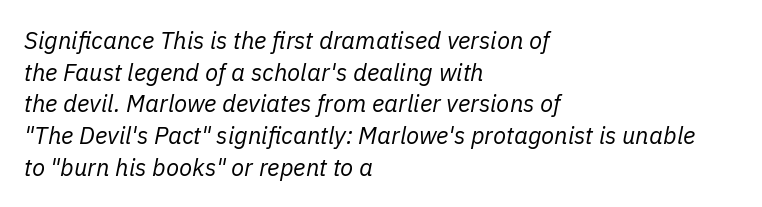
The image shows 24 px text type, italic (leaning right); set left-aligned, normal line spacing (1.32x), normal letter spacing, not underlined.
